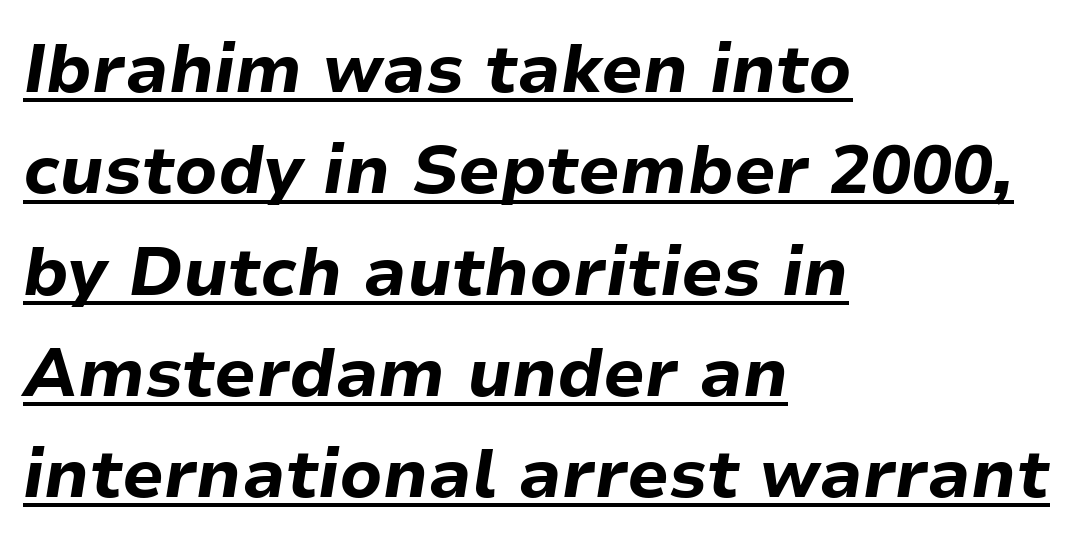
Q: Is the text bold? A: Yes.
Q: Is the text italic (slanted)? A: Yes, it leans right by about 9 degrees.
Q: Is the text underlined? A: Yes.
Q: How is the paragraph aligned? A: Left-aligned.
Q: Is the spacing between letters normal or unusually wide? A: Normal.
Q: Is the spacing between lines tight, normal or loose? A: Normal.
Q: Width (condensed, normal, or wide)? A: Normal.
Q: Stroke contrast? A: Low.
Q: x-height? A: Medium.
Q: Monospaced? A: No.
